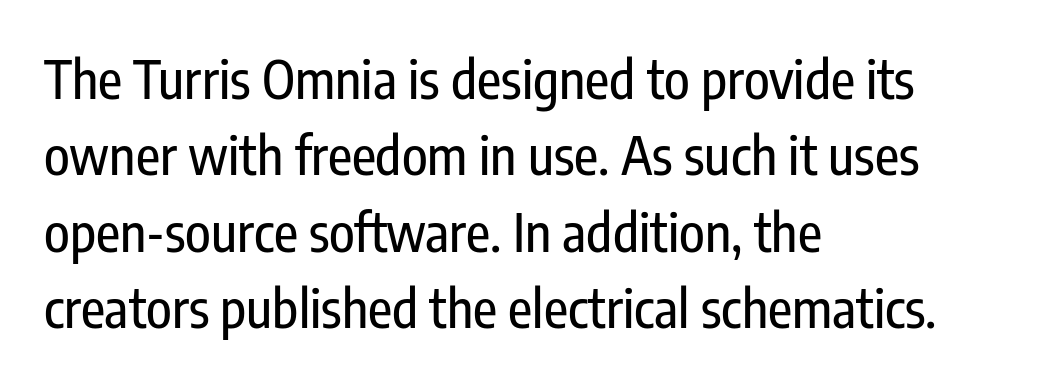
The image shows 53 px condensed sans-serif type, upright; set left-aligned, normal line spacing (1.44x), normal letter spacing, not underlined; low stroke contrast and a medium x-height.
